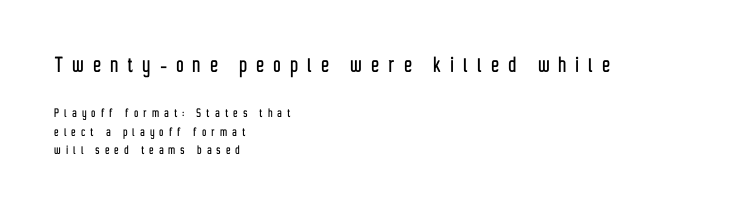
The image shows 25 px text type, upright; set left-aligned, normal line spacing (1.33x), unusually wide letter spacing (+0.39 em), not underlined; the first (top) block is 1.79x larger.
